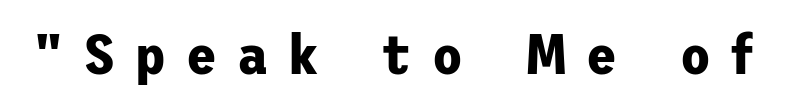
The specimen omits any rule beneath the text block's lines. The horizontal fit of the characters is loose and conspicuously gappy. A typesetter would label this face a sans. You can tell it's not italic because the verticals are truly vertical. Bold? Absolutely — the strokes are thick and heavy.
